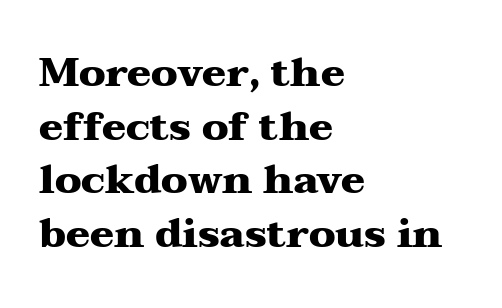
Character widths vary here, with narrow letters taking less room than wide ones. Words float on clear page, feet unadorned. Honestly, the letter spacing is just normal — you wouldn't notice it. Typographically, this falls in the serif category.
